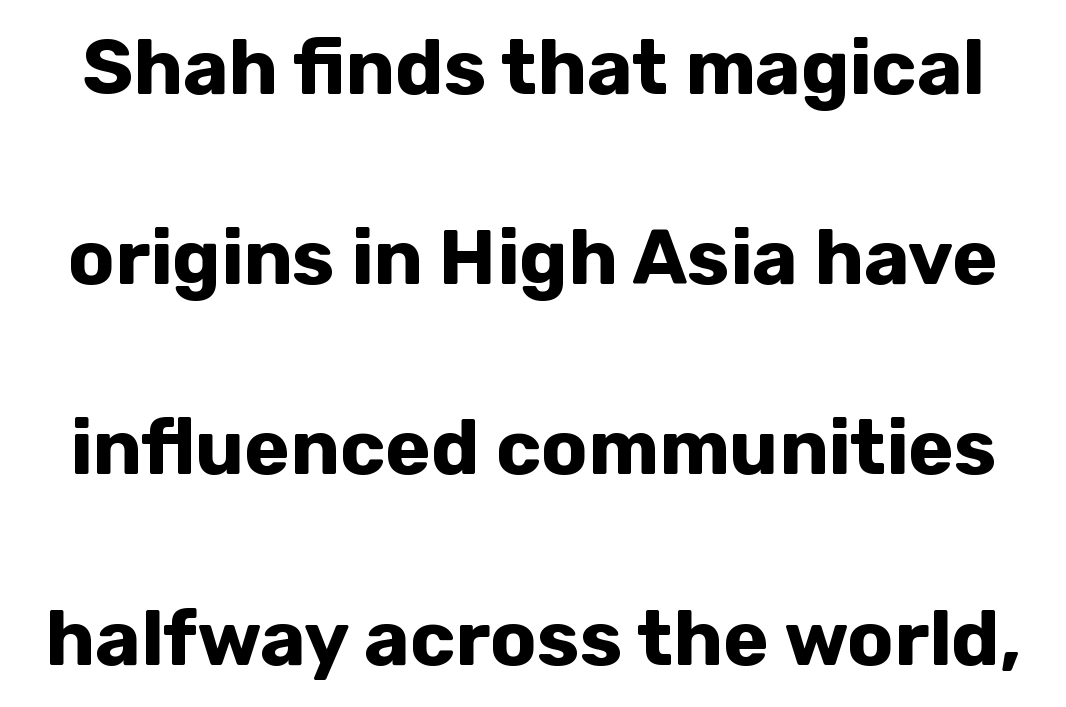
Quick note: not italic, upright. Has an underline been added? It has not. Each new line begins a long way beneath the previous one. These words are printed bold, with thick strokes throughout. Spacing verdict: proportional, widths tailored to each character. You could call the tracking neutral — neither tight nor loose.
